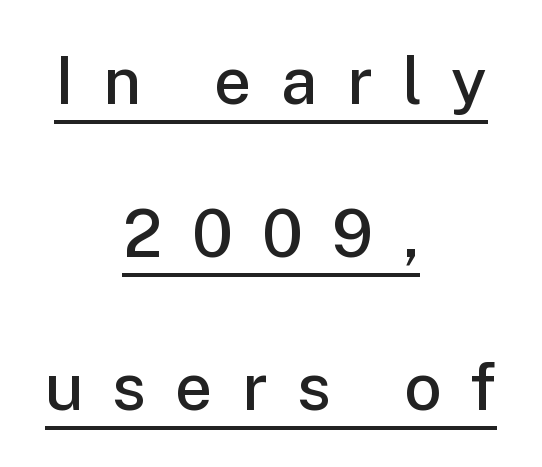
Students, note that the glyphs here are deliberately spaced far apart. Which margin do the lines hug? Neither — every line sits in the middle. The line-height multiplier appears high, well above default. This is moderately heavy type, rendered in semibold.
